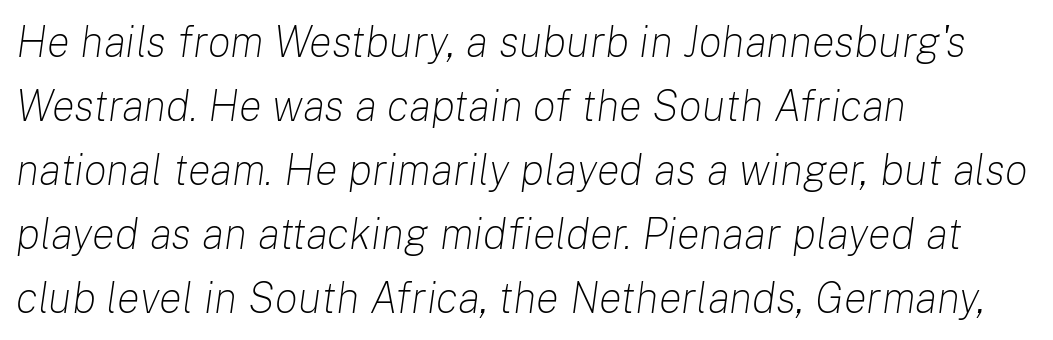
Q: Is the text bold? A: No.
Q: Is the text italic (slanted)? A: Yes, it leans right by about 8 degrees.
Q: Is the text underlined? A: No.
Q: How is the paragraph aligned? A: Left-aligned.
Q: Is the spacing between letters normal or unusually wide? A: Normal.
Q: Is the spacing between lines tight, normal or loose? A: Normal.
Q: Width (condensed, normal, or wide)? A: Normal.
Q: Stroke contrast? A: Low.
Q: x-height? A: Medium.
Q: Monospaced? A: No.
